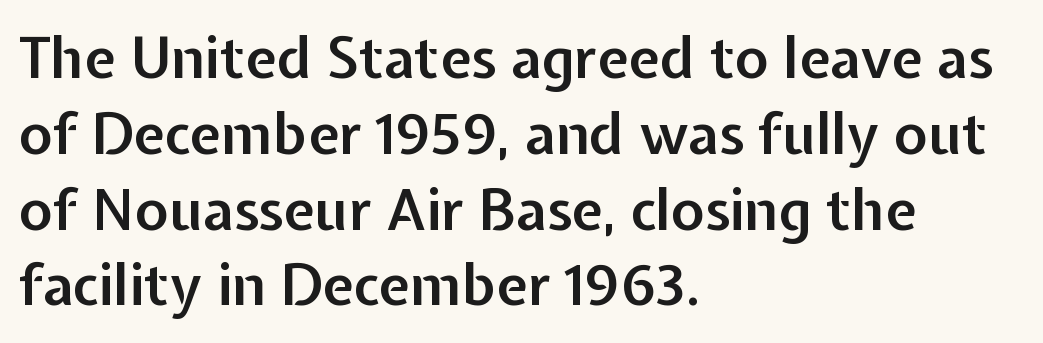
The image shows 57 px semibold sans-serif type, upright; set left-aligned, normal line spacing (1.33x), normal letter spacing, not underlined; low stroke contrast and a medium x-height.
